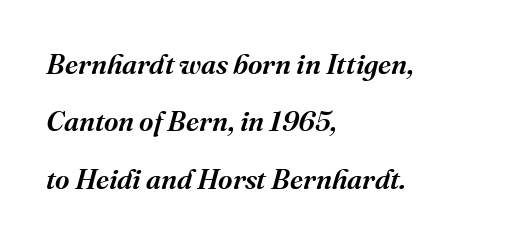
Q: Is the text italic (slanted)? A: Yes, it leans right by about 16 degrees.
Q: Is the typeface a serif or a sans-serif typeface? A: Serif.
Q: Is the text underlined? A: No.
Q: How is the paragraph aligned? A: Left-aligned.
Q: Is the spacing between letters normal or unusually wide? A: Normal.
Q: Is the spacing between lines tight, normal or loose? A: Loose.
Q: Width (condensed, normal, or wide)? A: Normal.
Q: Stroke contrast? A: Medium.
Q: x-height? A: Medium.
Q: Monospaced? A: No.
